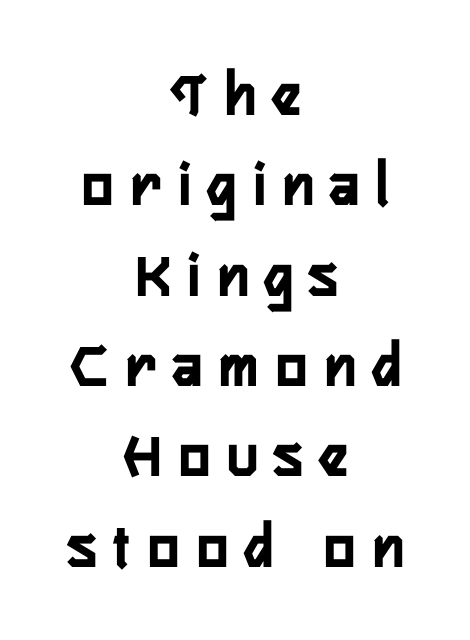
The letters stand upright; this is a roman face. Unmarked baselines from the first word to the last. Varying glyph widths throughout — classic text-font behaviour. These lines are composed in type without serifs. Rows of type keep a routine distance in the vertical direction. The rendering positions every line midway between the sides.
